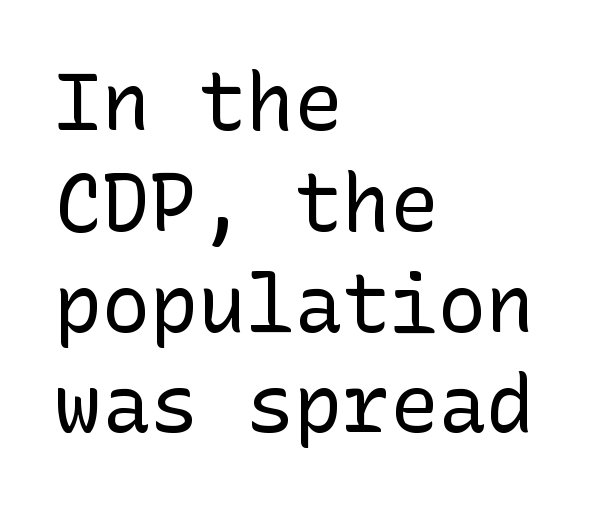
A student would call this left alignment; a typographer would say flush left, rag right. Regarding serifs, this sample does without them. Nobody touched the tracking dial on this one. Does the leading feel generous? No, just average.
